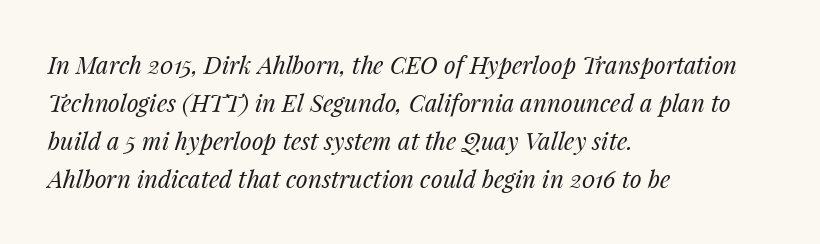
{"italic": "yes", "lean": "right", "slant_degrees": 14, "bold": "no", "underline": "no", "align": "left", "line_spacing": "normal", "line_spacing_ratio": 1.59, "letter_spacing": "normal", "letter_spacing_em": 0.0, "glyph_px": 24}
